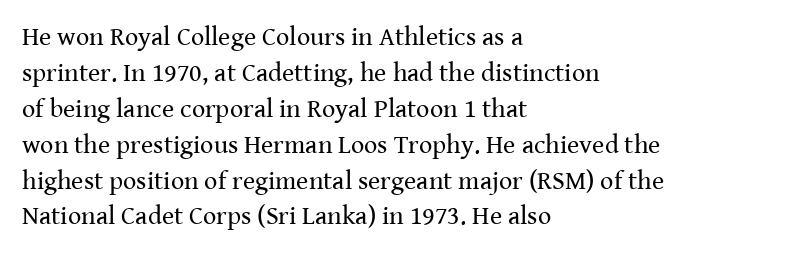
{"italic": "no", "bold": "no", "underline": "no", "align": "left", "line_spacing": "normal", "line_spacing_ratio": 1.38, "letter_spacing": "normal", "letter_spacing_em": 0.0, "glyph_px": 26}
